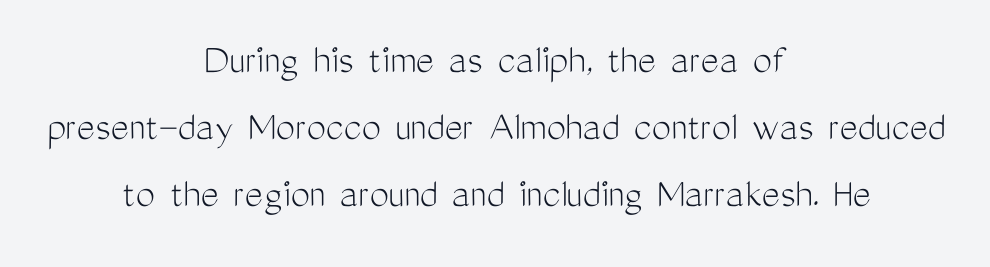
Q: Is the text bold? A: No.
Q: Is the text italic (slanted)? A: No, it is upright.
Q: Is the typeface a serif or a sans-serif typeface? A: Sans-serif.
Q: Is the text underlined? A: No.
Q: How is the paragraph aligned? A: Centered.
Q: Is the spacing between letters normal or unusually wide? A: Normal.
Q: Is the spacing between lines tight, normal or loose? A: Normal.
Q: Width (condensed, normal, or wide)? A: Condensed.
Q: Stroke contrast? A: Medium.
Q: x-height? A: Medium.
Q: Monospaced? A: No.
